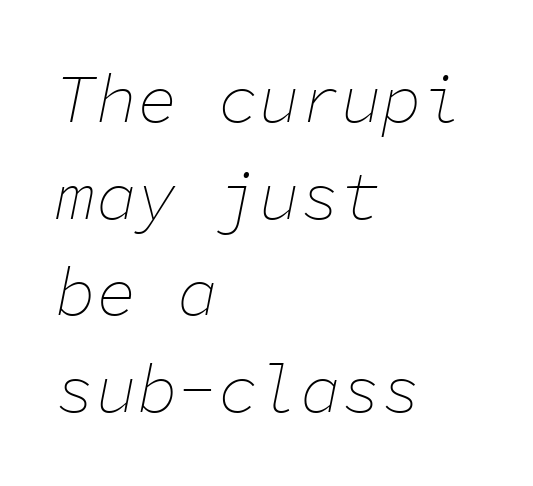
Q: Is the text bold? A: No.
Q: Is the text italic (slanted)? A: Yes, it leans right by about 11 degrees.
Q: Is the text underlined? A: No.
Q: How is the paragraph aligned? A: Left-aligned.
Q: Is the spacing between letters normal or unusually wide? A: Normal.
Q: Is the spacing between lines tight, normal or loose? A: Normal.
Q: Width (condensed, normal, or wide)? A: Normal.
Q: Stroke contrast? A: Low.
Q: x-height? A: Medium.
Q: Monospaced? A: Yes.
